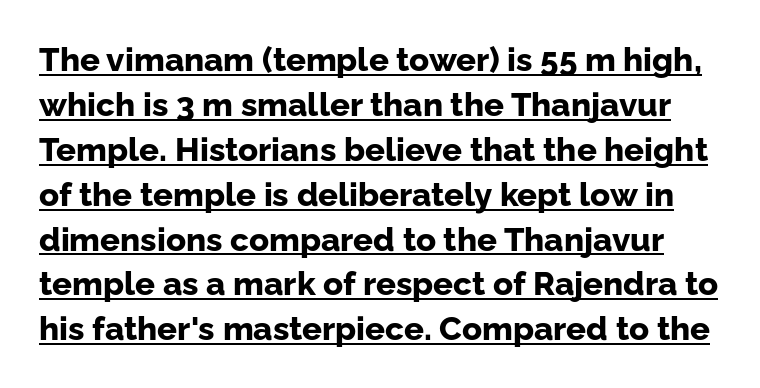
{"serif": "no", "italic": "no", "bold": "yes", "weight": "bold", "width": "normal", "stroke_contrast": "low", "x_height": "medium", "monospaced": "no", "underline": "yes", "line_spacing": "normal", "line_spacing_ratio": 1.36, "letter_spacing": "normal", "letter_spacing_em": 0.0, "glyph_px": 33}
